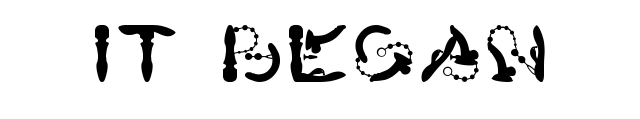
Does extra space separate the letters? No, they use regular spacing. Italic? Not at all — the glyphs are vertical. Check under the words: just untouched page. The characters display no serif detailing; their extremities are plain.
